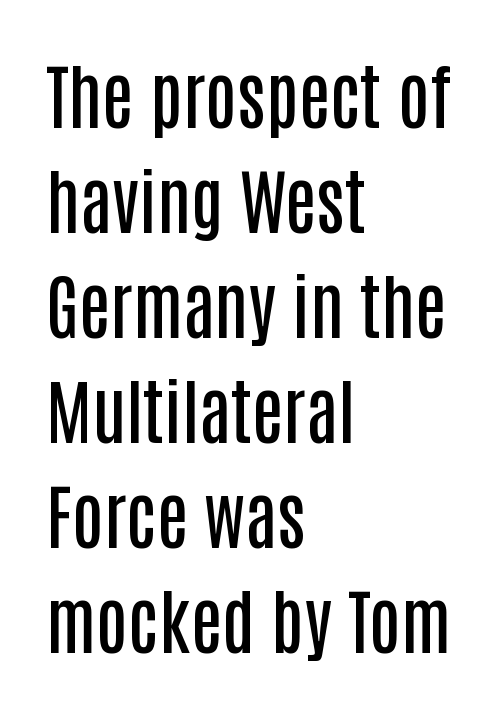
Q: Is the text bold? A: Semi-bold.
Q: Is the text italic (slanted)? A: No, it is upright.
Q: Is the typeface a serif or a sans-serif typeface? A: Sans-serif.
Q: Is the text underlined? A: No.
Q: How is the paragraph aligned? A: Left-aligned.
Q: Is the spacing between letters normal or unusually wide? A: Normal.
Q: Is the spacing between lines tight, normal or loose? A: Normal.
Q: Width (condensed, normal, or wide)? A: Condensed.
Q: Stroke contrast? A: Low.
Q: x-height? A: Large.
Q: Monospaced? A: No.
